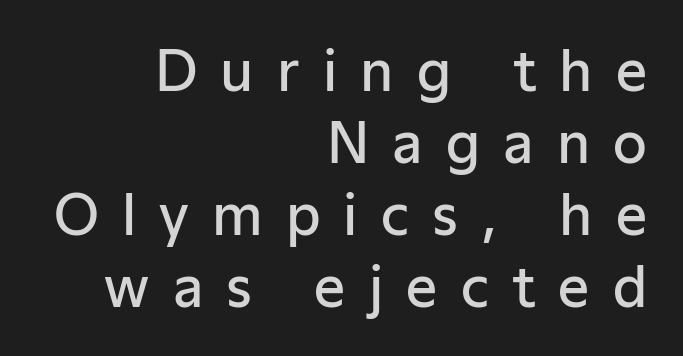
Q: Is the text bold? A: Semi-bold.
Q: Is the text italic (slanted)? A: No, it is upright.
Q: Is the typeface a serif or a sans-serif typeface? A: Sans-serif.
Q: Is the text underlined? A: No.
Q: How is the paragraph aligned? A: Right-aligned.
Q: Is the spacing between letters normal or unusually wide? A: Unusually wide.
Q: Is the spacing between lines tight, normal or loose? A: Normal.
Q: Width (condensed, normal, or wide)? A: Normal.
Q: Stroke contrast? A: Low.
Q: x-height? A: Medium.
Q: Monospaced? A: No.
